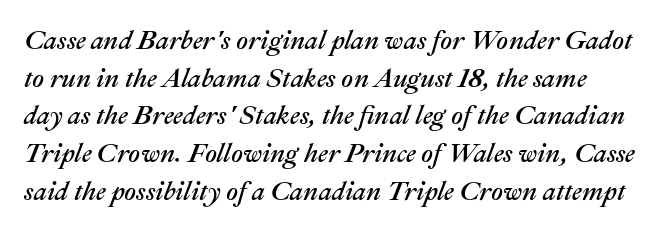
Words appear dense and cohesive because spacing is normal. The lettering tilts uniformly, giving the passage an italic look. The block of text has a typical density, with ordinary space between rows. The zone under the glyphs is completely vacant.
